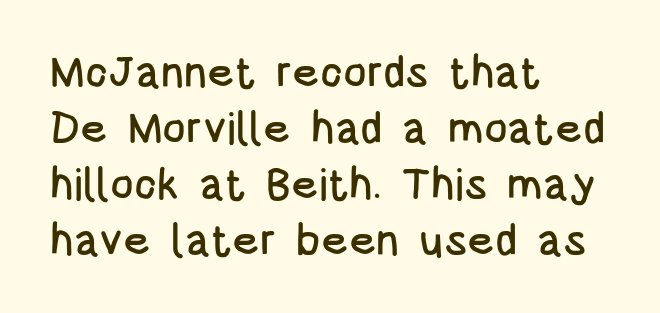
The image shows 44 px condensed sans-serif type, upright; set left-aligned, normal line spacing (1.27x), normal letter spacing, not underlined; low stroke contrast and a large x-height.
